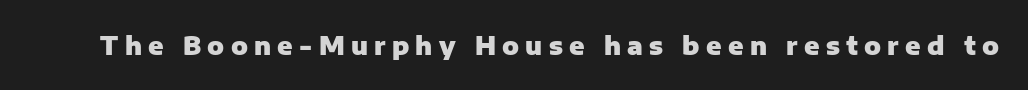
There is plenty of visible air inserted between adjacent glyphs. When letters stand straight like this, we call the style roman or upright. Letters rest on an invisible, unmarked baseline. Compared with an ordinary text face, these strokes are far heavier — a full bold.
